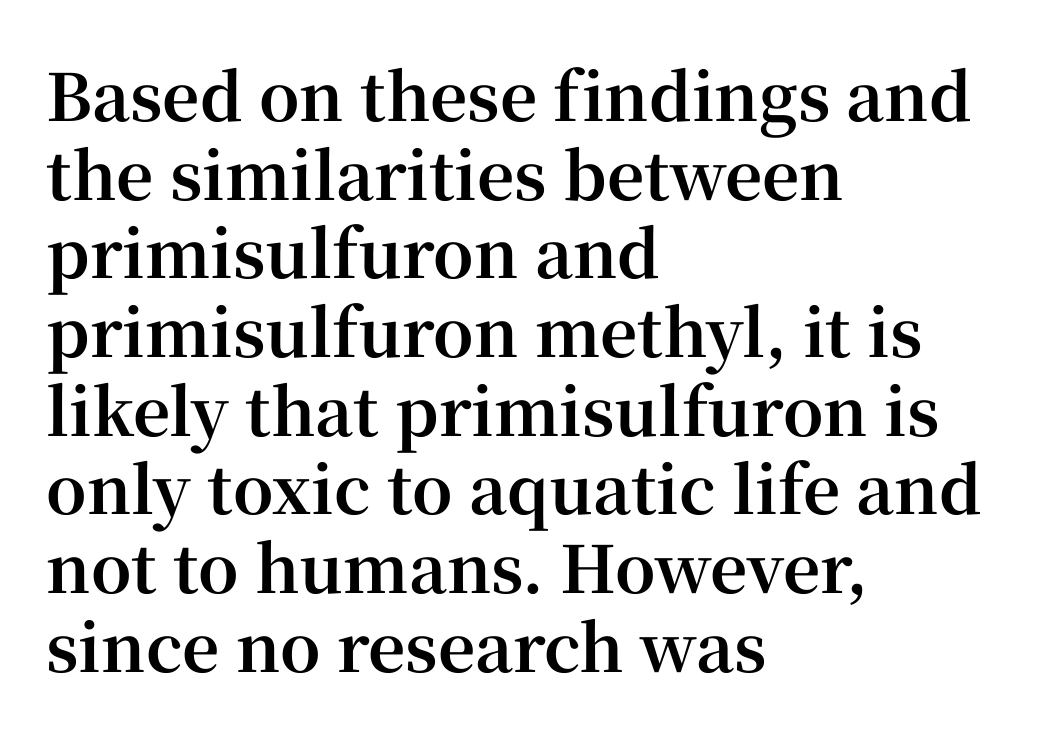
Q: Is the text bold? A: Yes.
Q: Is the text italic (slanted)? A: No, it is upright.
Q: Is the typeface a serif or a sans-serif typeface? A: Serif.
Q: Is the text underlined? A: No.
Q: How is the paragraph aligned? A: Left-aligned.
Q: Is the spacing between letters normal or unusually wide? A: Normal.
Q: Width (condensed, normal, or wide)? A: Normal.
Q: Stroke contrast? A: High.
Q: x-height? A: Medium.
Q: Monospaced? A: No.
